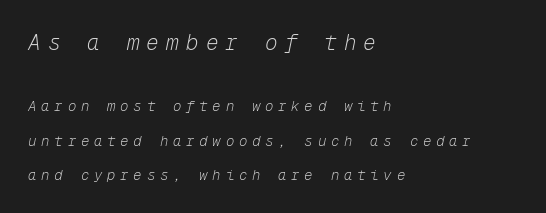
{"italic": "yes", "lean": "right", "slant_degrees": 12, "bold": "no", "underline": "no", "align": "left", "line_spacing": "loose", "line_spacing_ratio": 2.45, "letter_spacing": "wide", "letter_spacing_em": 0.34, "larger_block": "first", "size_ratio": 1.5, "glyph_px": 21}
